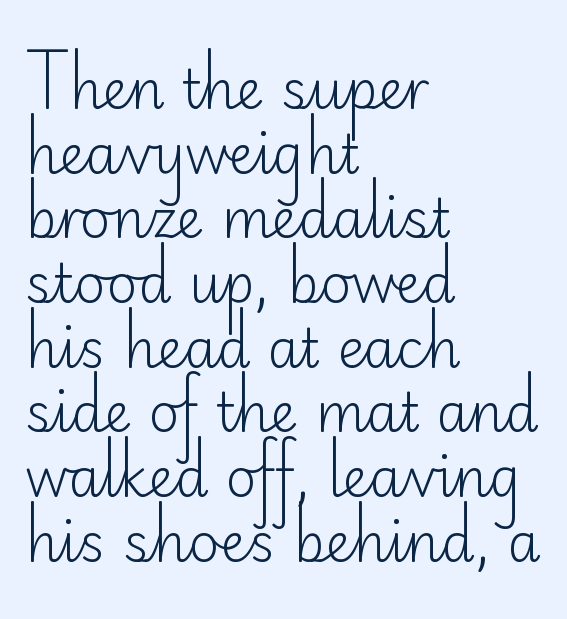
The image shows 53 px light sans-serif type, upright; set left-aligned, line spacing 1.22x, normal letter spacing, not underlined; low stroke contrast and a small x-height.
